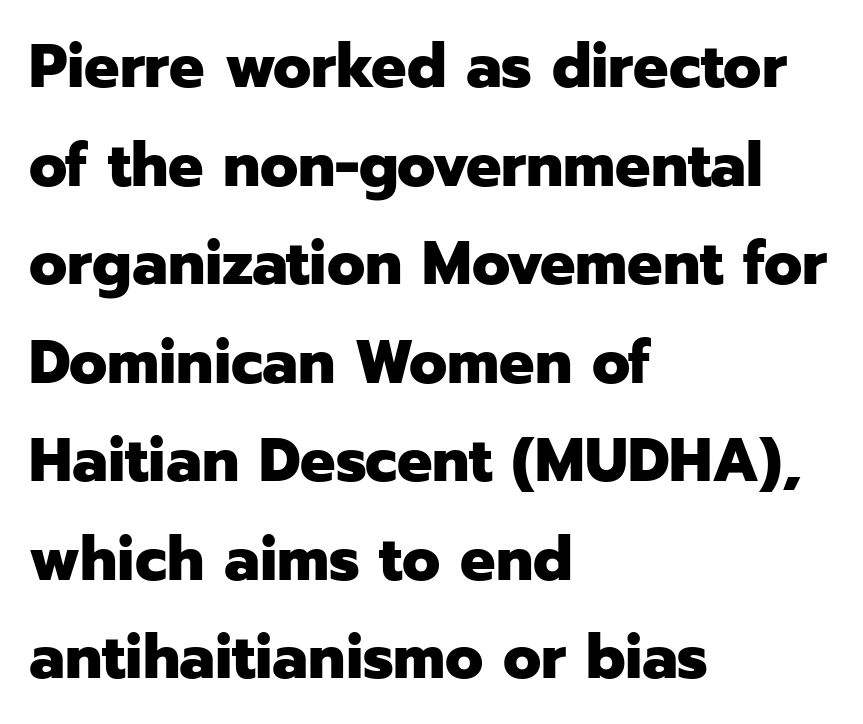
Just letters on the line, the space beneath them empty. The characters look thick and weighty, a clear bold. Posture: straight, roman, zero tilt. Note the varied advance widths — an 'i' is clearly narrower than an 'm'. Leading: standard. Nobody touched the tracking dial on this one.
